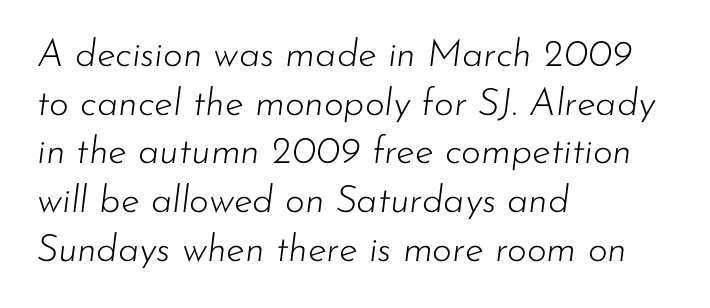
{"italic": "yes", "lean": "right", "slant_degrees": 7, "bold": "no", "weight": "light", "width": "normal", "stroke_contrast": "low", "x_height": "small", "monospaced": "no", "underline": "no", "align": "left", "line_spacing": "normal", "line_spacing_ratio": 1.28, "letter_spacing": "normal", "letter_spacing_em": 0.0, "glyph_px": 38}
